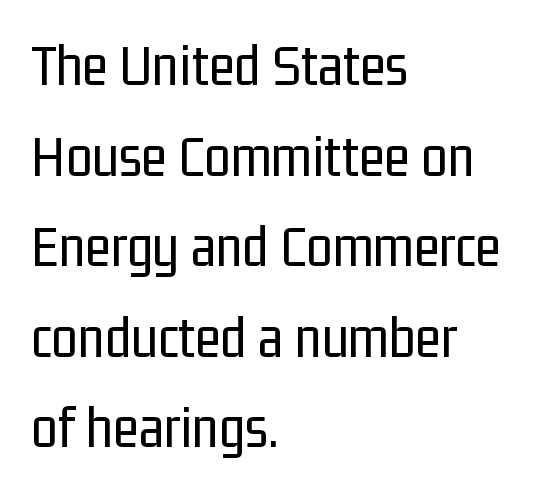
Words appear dense and cohesive because spacing is normal. The lines are quadded left. Spacing verdict: proportional, widths tailored to each character. The font sits on the lighter half of the weight spectrum, regular included. Does the type have serifs? No, each stem ends abruptly. This block has exactly the height ordinary leading produces.
